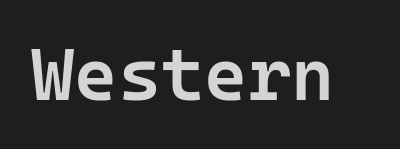
Every character here occupies the same horizontal width, giving the sample a typewriter-like rhythm. Words float on clear page, feet unadorned. The glyphs have the mass of a demibold cut, below bold. Stroke terminals: plain, sans-serif.
